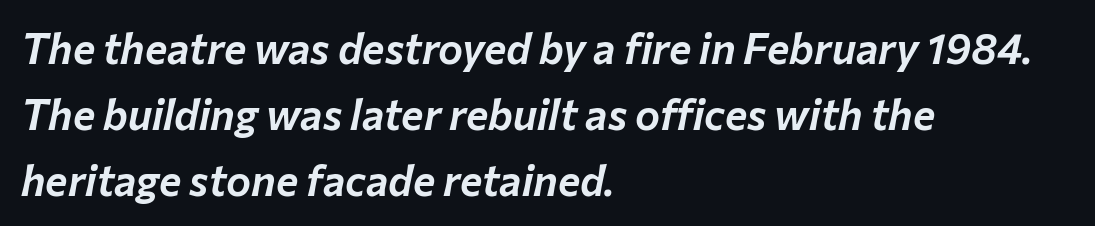
Is the type slanted? Yes — the strokes lean at a clear angle. Which margin do the lines hug? The left one — the right edge is uneven. Underline: absent. In terms of letterspacing, this is plain default setting. Baseline-to-baseline distance is the conventional proportion of letter height.
